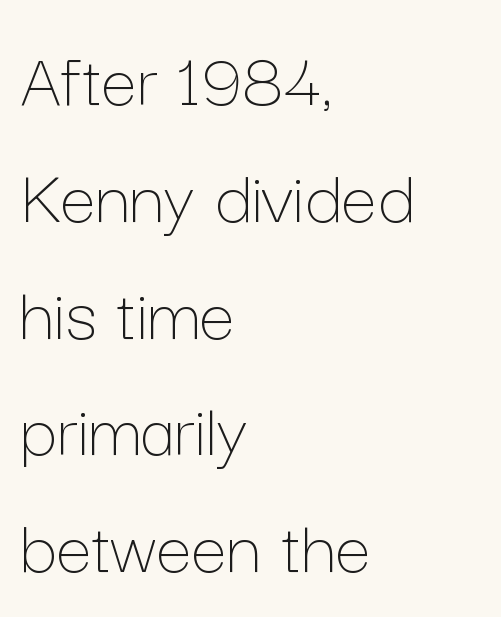
The baseline area is clear. Letter spacing: default. Think standard paragraph weight, or any step lighter than that. The lettering stays uniformly vertical, giving the passage a roman look.
